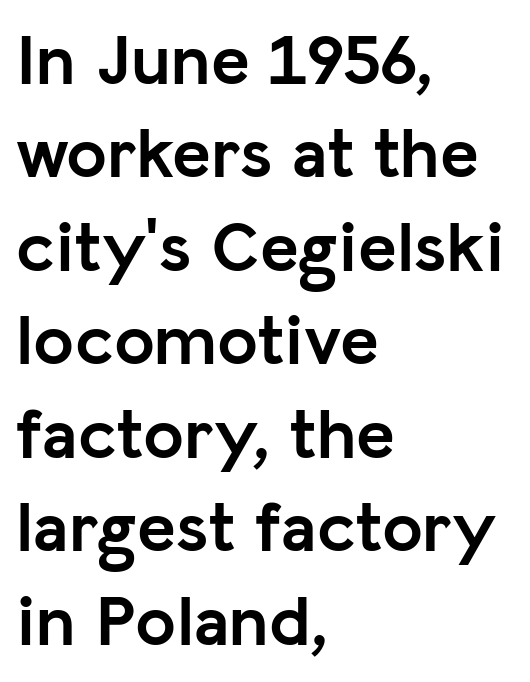
{"serif": "no", "italic": "no", "bold": "yes", "weight": "semibold", "width": "normal", "stroke_contrast": "low", "x_height": "medium", "monospaced": "no", "underline": "no", "align": "left", "line_spacing": "normal", "line_spacing_ratio": 1.28, "letter_spacing": "normal", "letter_spacing_em": 0.0, "glyph_px": 73}
